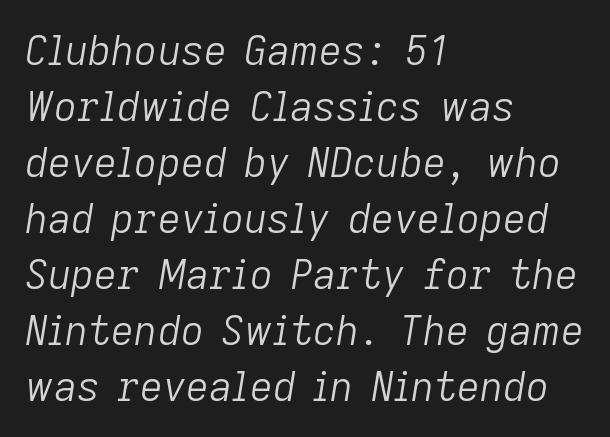
Q: Is the text bold? A: No.
Q: Is the text italic (slanted)? A: Yes, it leans right by about 9 degrees.
Q: Is the text underlined? A: No.
Q: How is the paragraph aligned? A: Left-aligned.
Q: Is the spacing between letters normal or unusually wide? A: Normal.
Q: Is the spacing between lines tight, normal or loose? A: Normal.
Q: Width (condensed, normal, or wide)? A: Normal.
Q: Stroke contrast? A: Low.
Q: x-height? A: Medium.
Q: Monospaced? A: No.
